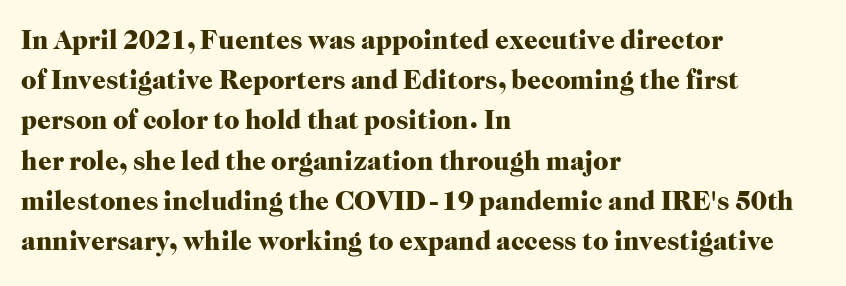
Q: Is the text bold? A: Yes.
Q: Is the text italic (slanted)? A: No, it is upright.
Q: Is the text underlined? A: No.
Q: How is the paragraph aligned? A: Left-aligned.
Q: Is the spacing between letters normal or unusually wide? A: Normal.
Q: Is the spacing between lines tight, normal or loose? A: Normal.
